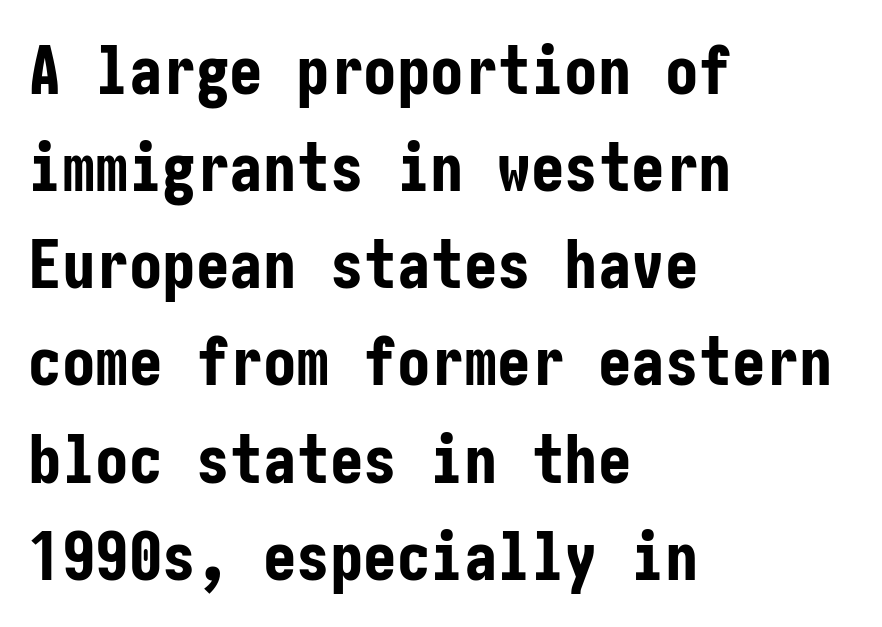
The image shows 67 px bold, condensed sans-serif type, upright; set left-aligned, normal line spacing (1.45x), normal letter spacing, not underlined; low stroke contrast and a medium x-height.
